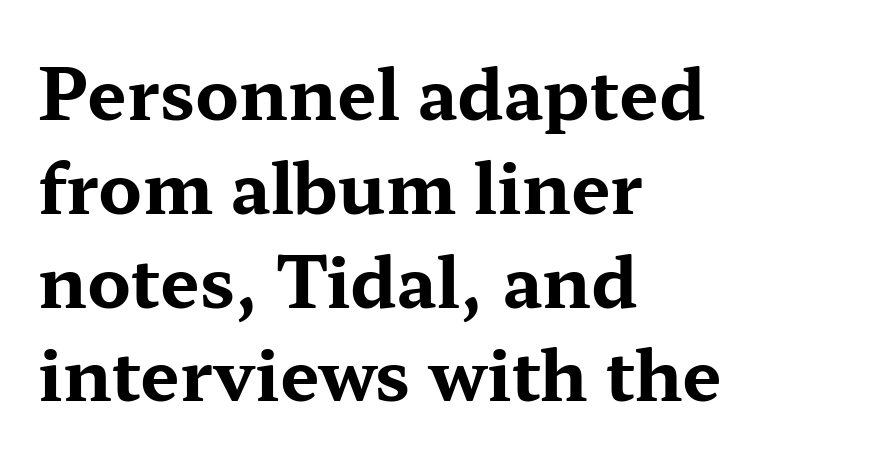
Q: Is the text bold? A: Yes.
Q: Is the text italic (slanted)? A: No, it is upright.
Q: Is the typeface a serif or a sans-serif typeface? A: Serif.
Q: Is the text underlined? A: No.
Q: How is the paragraph aligned? A: Left-aligned.
Q: Is the spacing between letters normal or unusually wide? A: Normal.
Q: Is the spacing between lines tight, normal or loose? A: Normal.
Q: Width (condensed, normal, or wide)? A: Wide.
Q: Stroke contrast? A: Medium.
Q: x-height? A: Medium.
Q: Monospaced? A: No.
